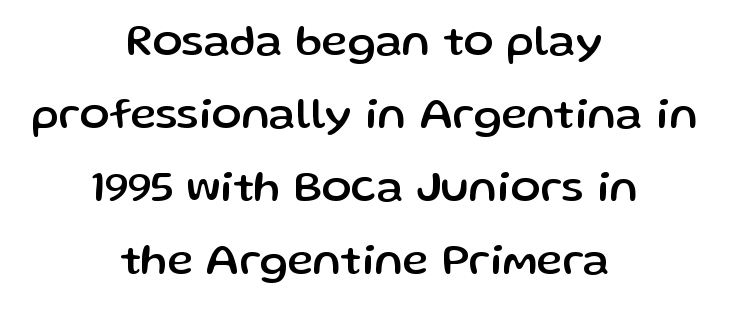
Q: Is the text italic (slanted)? A: No, it is upright.
Q: Is the typeface a serif or a sans-serif typeface? A: Sans-serif.
Q: Is the text underlined? A: No.
Q: How is the paragraph aligned? A: Centered.
Q: Is the spacing between letters normal or unusually wide? A: Normal.
Q: Is the spacing between lines tight, normal or loose? A: Normal.
Q: Width (condensed, normal, or wide)? A: Normal.
Q: Stroke contrast? A: Low.
Q: x-height? A: Medium.
Q: Monospaced? A: No.
